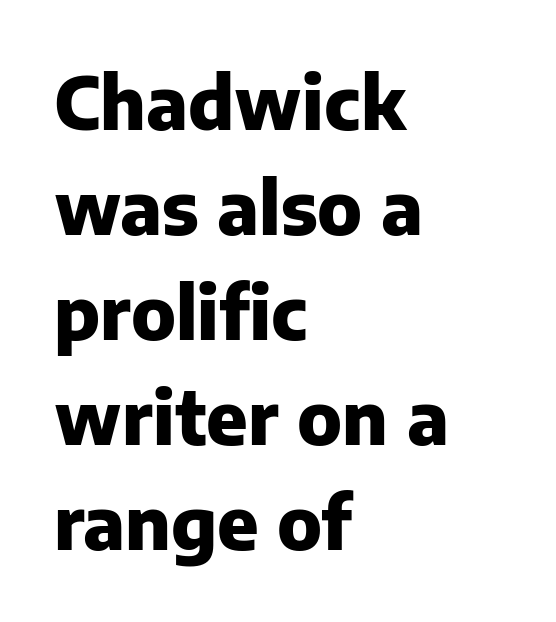
The image shows 73 px heavy sans-serif type, upright; set left-aligned, normal line spacing (1.44x), normal letter spacing, not underlined; low stroke contrast and a medium x-height.
